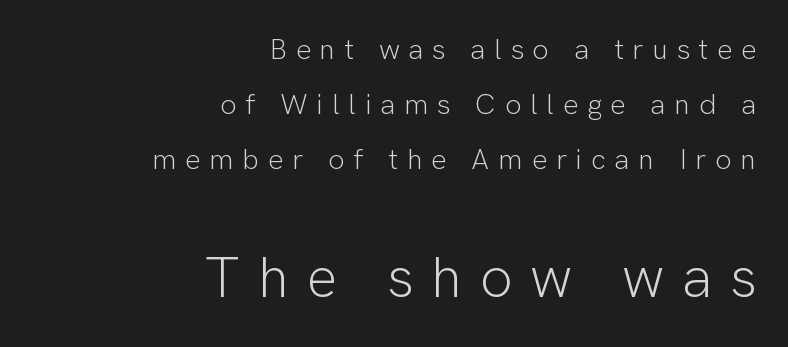
The image shows 58 px light sans-serif type, upright; set right-aligned, loose line spacing (1.9x), unusually wide letter spacing (+0.3 em), not underlined; the second (bottom) block is 2.0x larger; low stroke contrast and a medium x-height.
